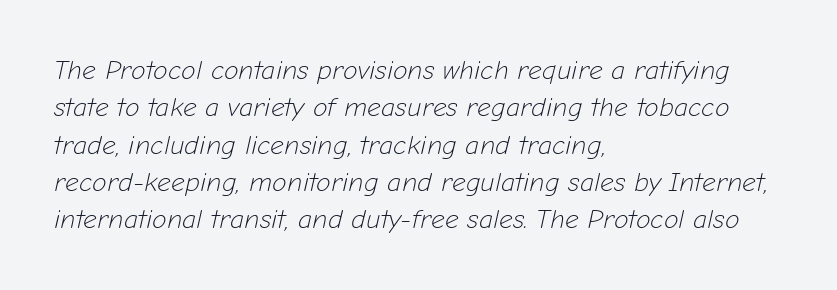
Quick note: underline off. Standard letterfit; no display-style spreading of the glyphs. A student would call this left alignment; a typographer would say flush left, rag right. Would a proofreader flag this as italicized? Yes. No heavy texture on the line: the type isn't bold. Evenly set lines give the paragraph a standard silhouette.
